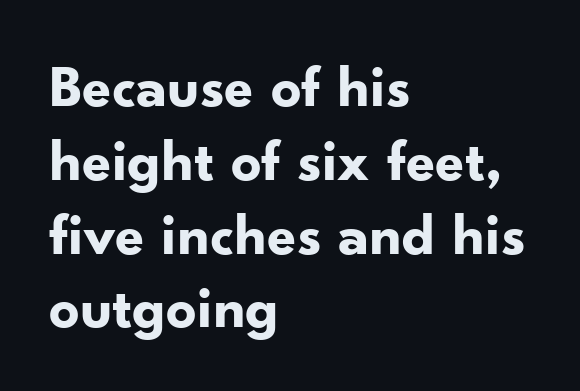
These lines were composed using upright roman letters. The passage shown is emphatically bold. Left-aligned paragraph, ragged on the right. A typesetter would label this face a sans.
